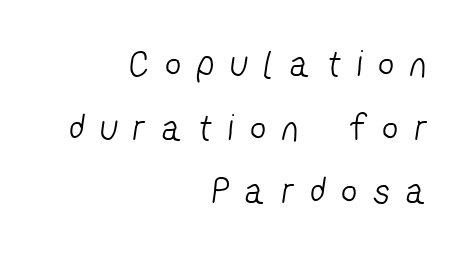
The image shows 39 px light, condensed sans-serif type; set right-aligned, normal line spacing (1.63x), unusually wide letter spacing (+0.43 em), not underlined; low stroke contrast and a medium x-height.
